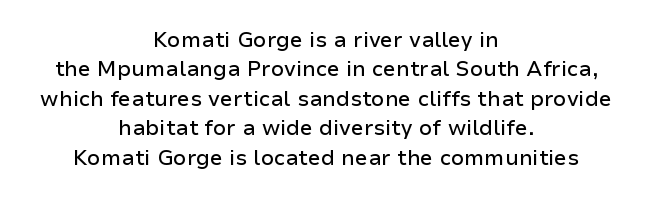
Tracking value appears to be zero — textbook default spacing. Leading: standard. Notice how the passage keeps no hard edge, just a central spine. This is the regular roman posture of the typeface. The baseline area is clear.
